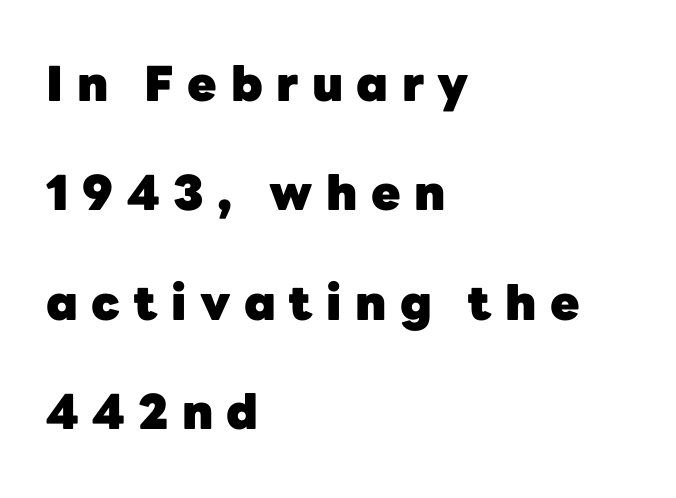
Q: Is the text bold? A: Yes.
Q: Is the text italic (slanted)? A: No, it is upright.
Q: Is the typeface a serif or a sans-serif typeface? A: Sans-serif.
Q: Is the text underlined? A: No.
Q: How is the paragraph aligned? A: Left-aligned.
Q: Is the spacing between letters normal or unusually wide? A: Unusually wide.
Q: Is the spacing between lines tight, normal or loose? A: Loose.
Q: Width (condensed, normal, or wide)? A: Normal.
Q: Stroke contrast? A: Low.
Q: x-height? A: Medium.
Q: Monospaced? A: No.
